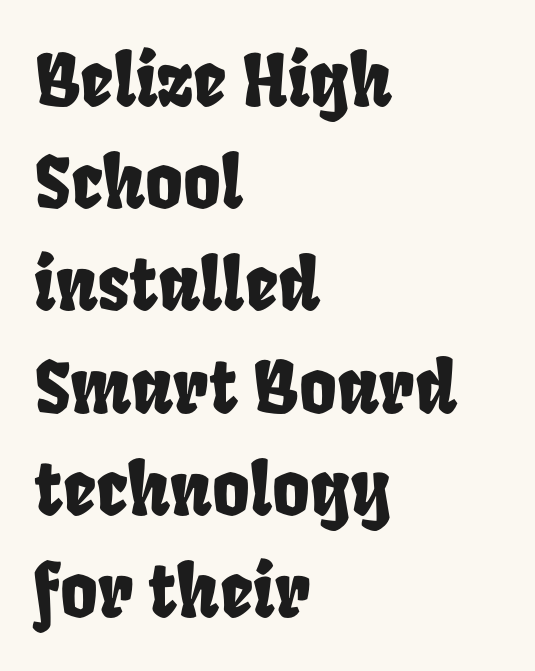
The letters advance in unequal steps, a hallmark of proportional type. The specimen omits any rule beneath the text block's lines. How are the letters spaced? Ordinarily, with no added tracking. Short and long lines alike share a common starting point at left. Vertical spacing — default.
